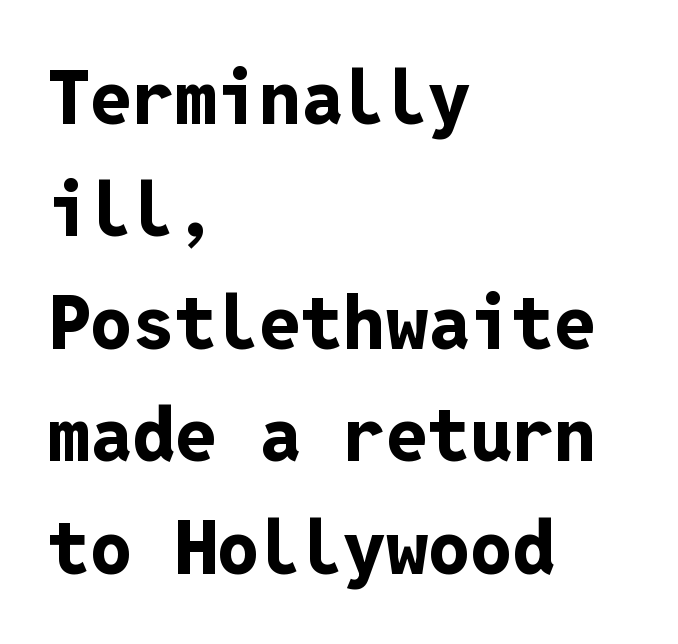
These lines stack with their left ends in a neat column. This rendering employs a face without finishing strokes, i.e., a sans-serif. Spacing between characters is what you'd get straight out of the box. Posture: straight, roman, zero tilt. Type without underlining. The block of text has a typical density, with ordinary space between rows.
